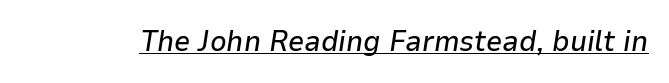
The image shows 29 px text type, italic (leaning right); set normal letter spacing, underlined; low stroke contrast and a medium x-height.
